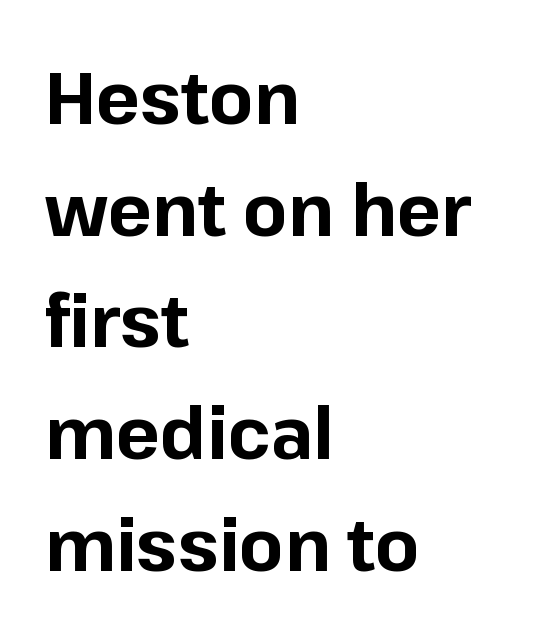
Q: Is the text bold? A: Yes.
Q: Is the text italic (slanted)? A: No, it is upright.
Q: Is the typeface a serif or a sans-serif typeface? A: Sans-serif.
Q: Is the text underlined? A: No.
Q: How is the paragraph aligned? A: Left-aligned.
Q: Is the spacing between letters normal or unusually wide? A: Normal.
Q: Is the spacing between lines tight, normal or loose? A: Normal.
Q: Width (condensed, normal, or wide)? A: Normal.
Q: Stroke contrast? A: Low.
Q: x-height? A: Medium.
Q: Monospaced? A: No.
